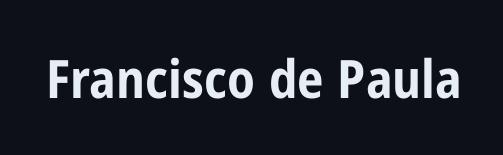
A sans-serif font was chosen for this passage. The face used here is proportionally spaced, like ordinary book or web type. The baseline area is clear. The sample has been set heavy, in full bold.
